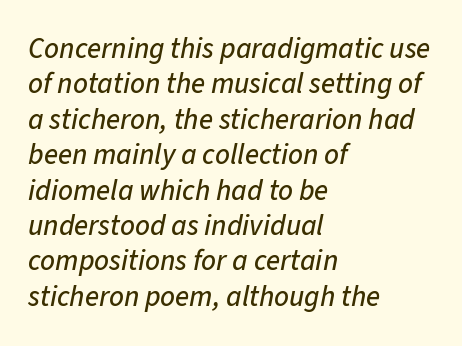
The image shows 29 px text type, italic (leaning right); set left-aligned, line spacing 1.22x, normal letter spacing, not underlined; low stroke contrast and a medium x-height.
